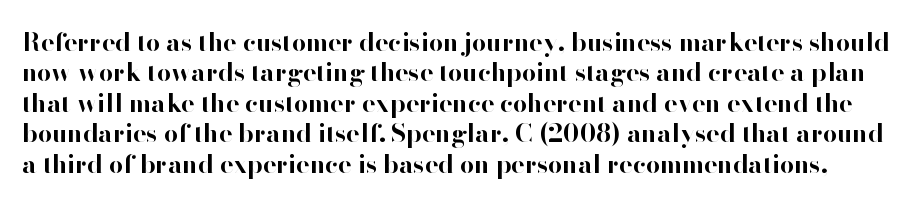
Q: Is the text bold? A: Yes.
Q: Is the text italic (slanted)? A: No, it is upright.
Q: Is the text underlined? A: No.
Q: Is the spacing between letters normal or unusually wide? A: Normal.
